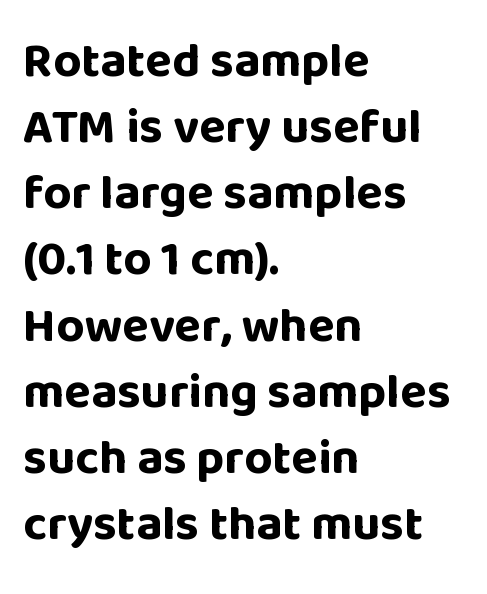
The image shows 49 px bold sans-serif type, upright; set left-aligned, normal line spacing (1.35x), normal letter spacing, not underlined; low stroke contrast and a large x-height.
